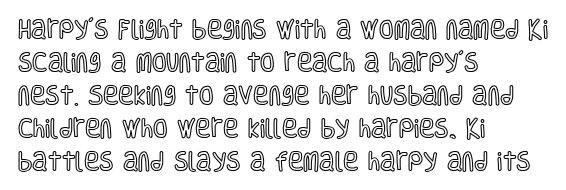
The image shows 21 px text type, upright; set left-aligned, normal line spacing (1.57x), normal letter spacing, not underlined.
